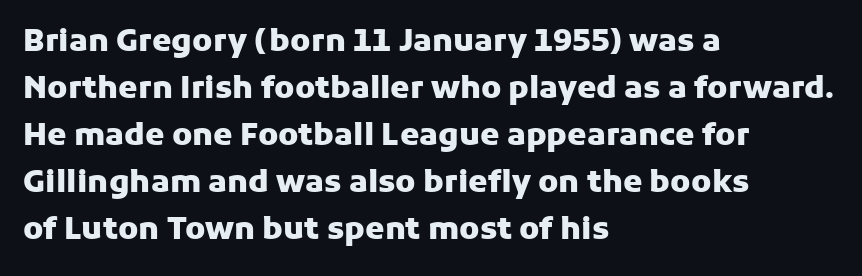
Varying glyph widths throughout — classic text-font behaviour. The typesetting leans heavy: a genuine bold. Regarding serifs, this sample does without them. Style check: upright.
